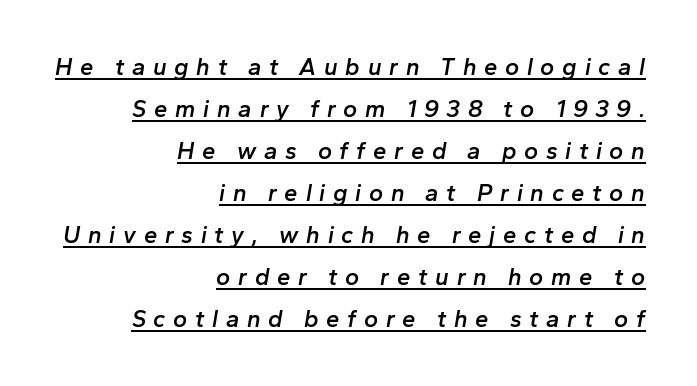
Visually the block forms a straight wall on the right and a jagged coastline on the left. Is the type slanted? Yes — the strokes lean at a clear angle. What weight is shown? A semibold, between regular and bold. The rendering uses the underline text-decoration.
